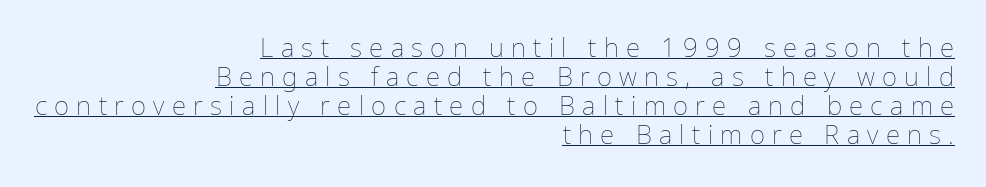
{"italic": "no", "bold": "no", "underline": "yes", "align": "right", "line_spacing": "tight", "line_spacing_ratio": 1.11, "letter_spacing": "wide", "letter_spacing_em": 0.28, "glyph_px": 26}
